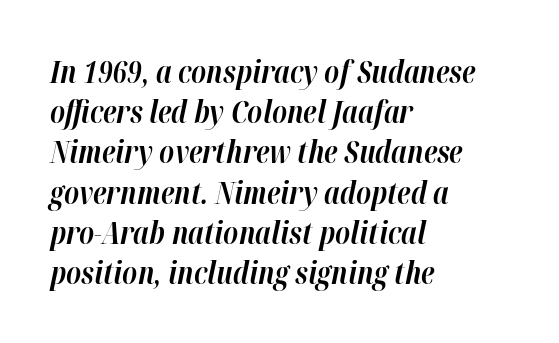
This block has exactly the height ordinary leading produces. Inter-character spacing is left at the font's built-in metrics. Alignment: flush left. No word sits above an underline.
